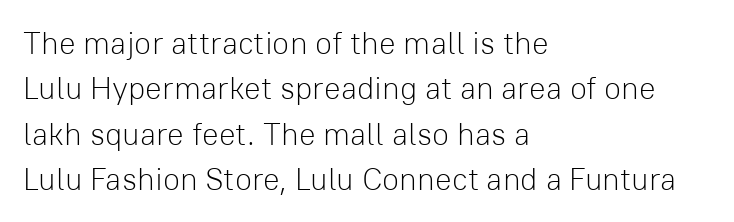
The image shows 31 px light sans-serif type, upright; set left-aligned, normal line spacing (1.46x), normal letter spacing, not underlined; low stroke contrast and a medium x-height.
